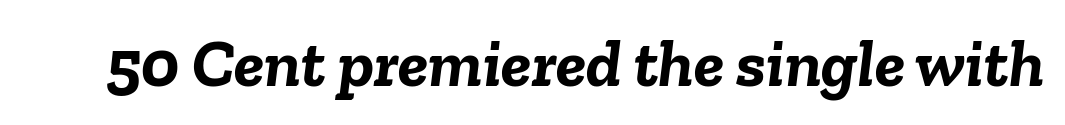
Q: Is the text bold? A: Yes.
Q: Is the text italic (slanted)? A: Yes, it leans right by about 6 degrees.
Q: Is the text underlined? A: No.
Q: Is the spacing between letters normal or unusually wide? A: Normal.
Q: Width (condensed, normal, or wide)? A: Normal.
Q: Stroke contrast? A: Low.
Q: x-height? A: Medium.
Q: Monospaced? A: No.
